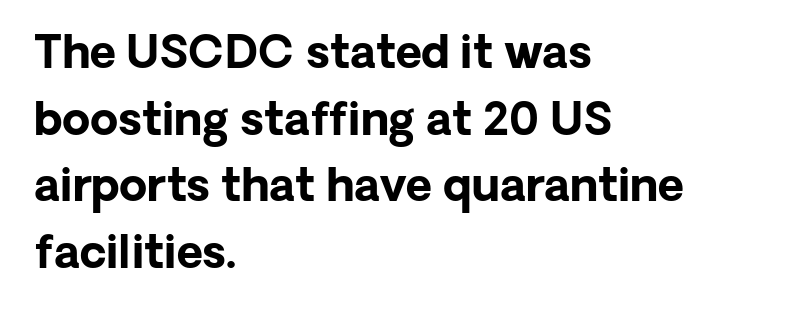
The image shows 45 px bold sans-serif type, upright; set left-aligned, normal line spacing (1.48x), normal letter spacing, not underlined; low stroke contrast and a medium x-height.
